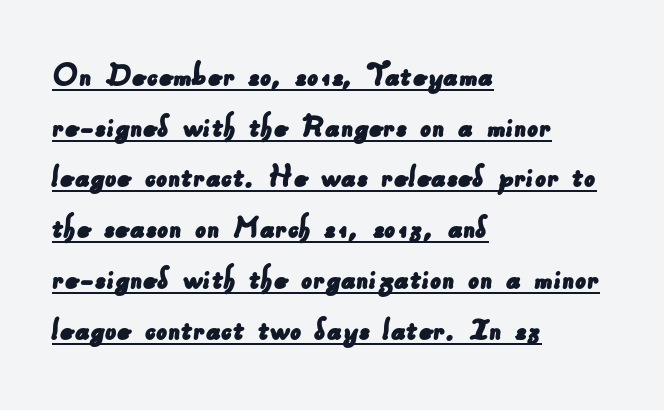
{"serif": "no", "width": "normal", "stroke_contrast": "low", "x_height": "small", "monospaced": "no", "underline": "yes", "align": "left", "line_spacing": "normal", "line_spacing_ratio": 1.45, "letter_spacing": "normal", "letter_spacing_em": 0.0, "glyph_px": 35}
